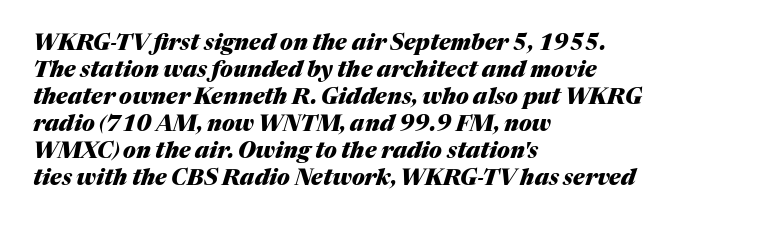
{"italic": "yes", "lean": "right", "slant_degrees": 17, "bold": "yes", "underline": "no", "align": "left", "line_spacing_ratio": 1.23, "letter_spacing": "normal", "letter_spacing_em": 0.0, "glyph_px": 22}
